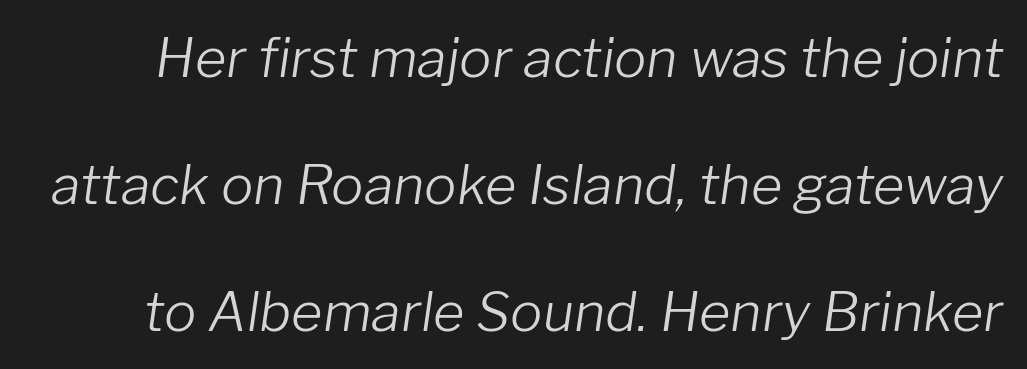
The image shows 54 px light type, italic (leaning right); set loose line spacing (2.35x), normal letter spacing, not underlined; low stroke contrast and a medium x-height.
